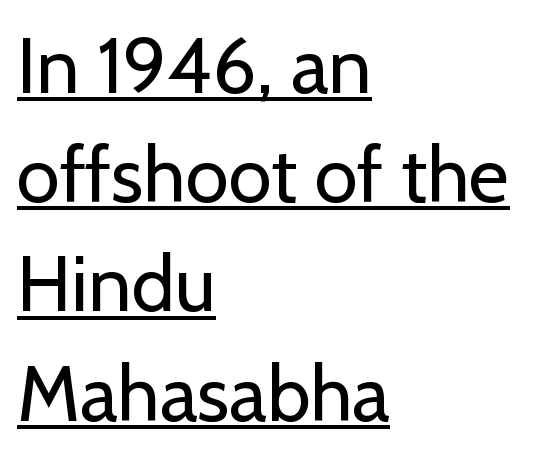
{"serif": "no", "italic": "no", "bold": "no", "weight": "regular", "width": "normal", "stroke_contrast": "low", "x_height": "medium", "monospaced": "no", "underline": "yes", "align": "left", "line_spacing": "normal", "line_spacing_ratio": 1.4, "letter_spacing": "normal", "letter_spacing_em": 0.0, "glyph_px": 78}
